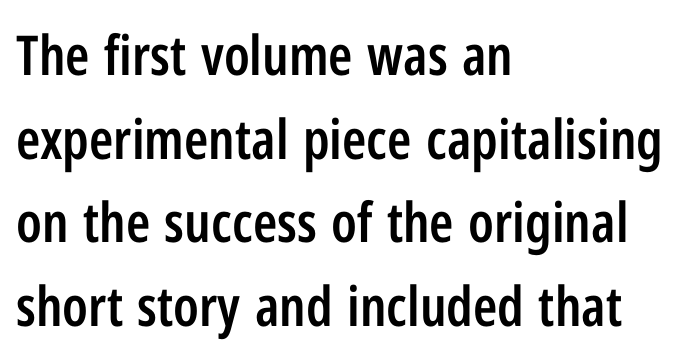
The image shows 55 px semibold, condensed sans-serif type, upright; set left-aligned, normal line spacing (1.52x), normal letter spacing, not underlined; low stroke contrast and a medium x-height.
